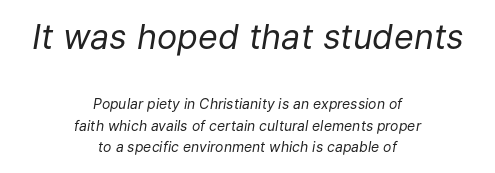
Bold? No — there's no thickening of the strokes. A typesetter would call this proportional, since set widths differ per character. Between these two stacked blocks, the higher one wins on size. Nobody touched the tracking dial on this one.
